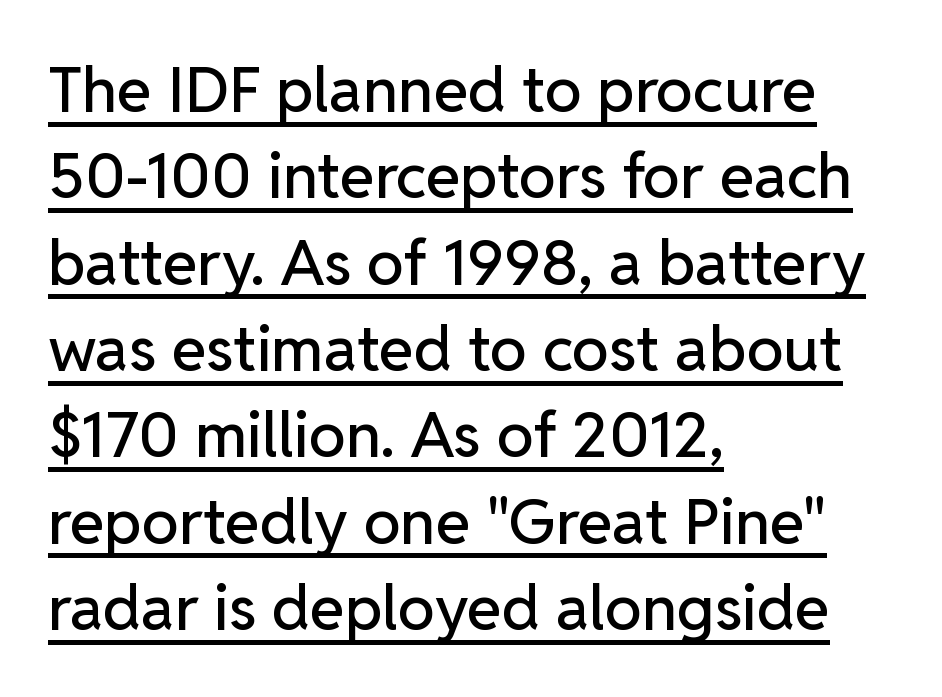
Q: Is the text italic (slanted)? A: No, it is upright.
Q: Is the typeface a serif or a sans-serif typeface? A: Sans-serif.
Q: Is the text underlined? A: Yes.
Q: How is the paragraph aligned? A: Left-aligned.
Q: Is the spacing between letters normal or unusually wide? A: Normal.
Q: Is the spacing between lines tight, normal or loose? A: Normal.
Q: Width (condensed, normal, or wide)? A: Normal.
Q: Stroke contrast? A: Low.
Q: x-height? A: Medium.
Q: Monospaced? A: No.
